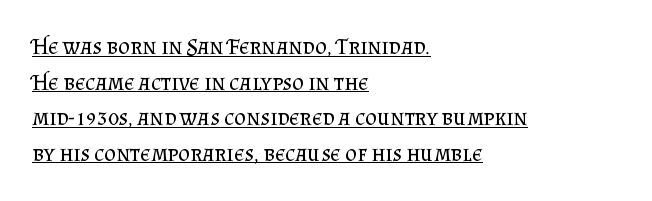
Q: Is the text bold? A: No.
Q: Is the text italic (slanted)? A: No, it is upright.
Q: Is the text underlined? A: Yes.
Q: How is the paragraph aligned? A: Left-aligned.
Q: Is the spacing between letters normal or unusually wide? A: Normal.
Q: Is the spacing between lines tight, normal or loose? A: Normal.
